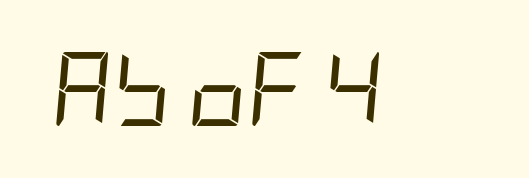
The image shows 74 px regular-weight, condensed type, italic (leaning right); set normal letter spacing, not underlined; low stroke contrast and a large x-height.
